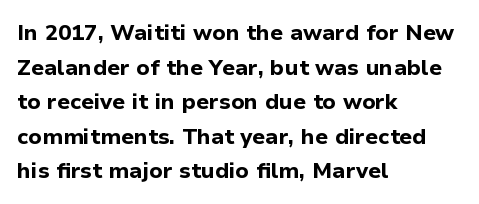
The image shows 22 px bold type, upright; set left-aligned, normal line spacing (1.57x), normal letter spacing, not underlined.
